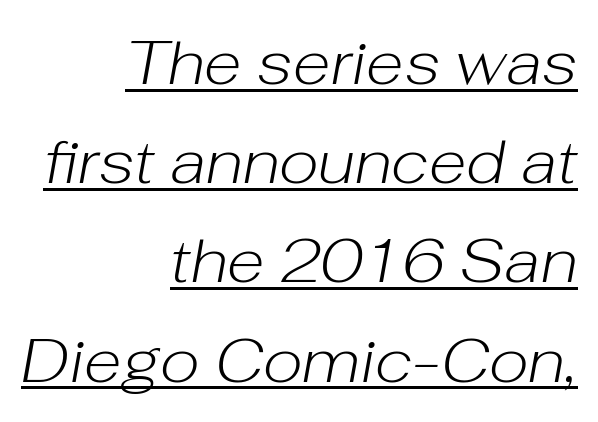
Leading matches the norm, producing a regular column. The tracking reads as untouched default to a designer's eye. Character widths vary here, with narrow letters taking less room than wide ones. The string is rendered with underlining switched on. When letters slant like this, we call the style italic. The weight tops out at a normal text grade.
